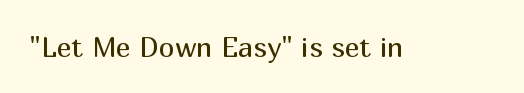
{"serif": "no", "italic": "no", "bold": "no", "weight": "regular", "width": "normal", "stroke_contrast": "medium", "x_height": "medium", "monospaced": "no", "underline": "no", "letter_spacing": "normal", "letter_spacing_em": 0.0, "glyph_px": 28}
